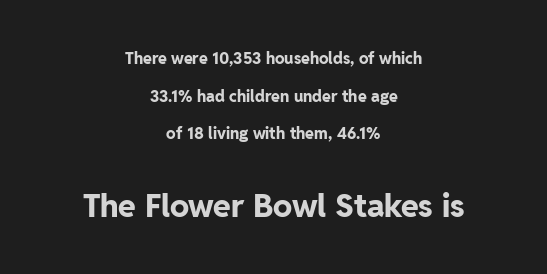
The face used here is a sans, in the tradition of grotesques and geometrics. Type without underlining. No italicization has been applied; the sample stays upright. Look at the stroke-to-counter ratio: heavy, a bold. The later block is typeset at a bigger size than the earlier block. Leading: increased.
